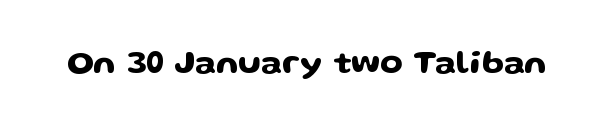
The image shows 33 px wide sans-serif type, upright; set normal letter spacing, not underlined; low stroke contrast and a medium x-height.
